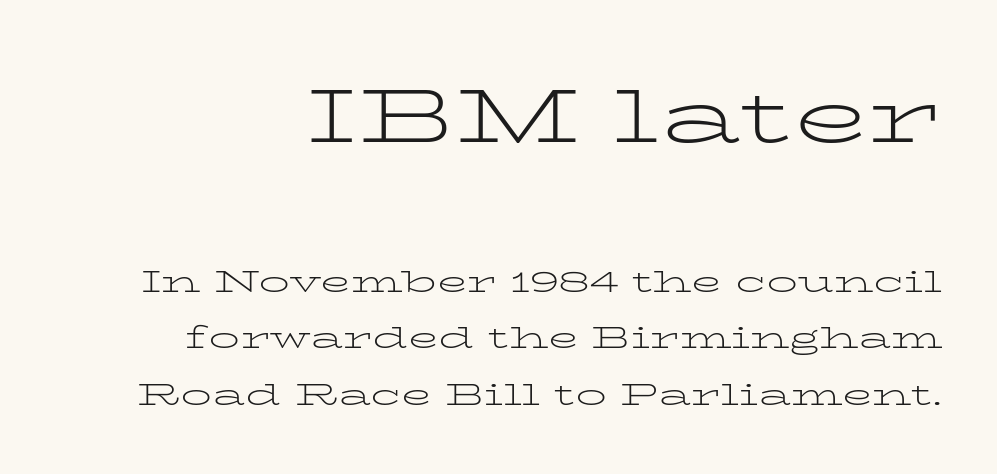
The specimen omits any rule beneath the text block's lines. The specimen reads as upright at a glance. This sample has the flowing, uneven cadence of proportional lettering. Unlike a clean sans, this face finishes its strokes with serifs.
